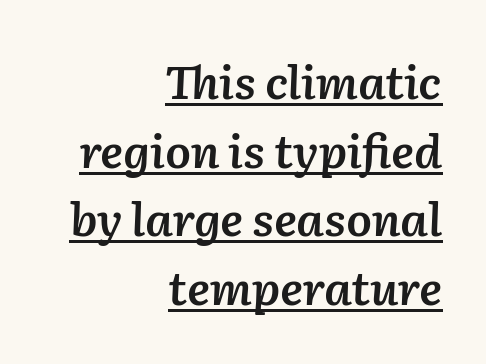
{"italic": "yes", "lean": "right", "slant_degrees": 2, "bold": "semi", "weight": "semibold", "width": "normal", "stroke_contrast": "low", "x_height": "medium", "monospaced": "no", "underline": "yes", "align": "right", "line_spacing": "normal", "line_spacing_ratio": 1.49, "letter_spacing": "normal", "letter_spacing_em": 0.0, "glyph_px": 46}
